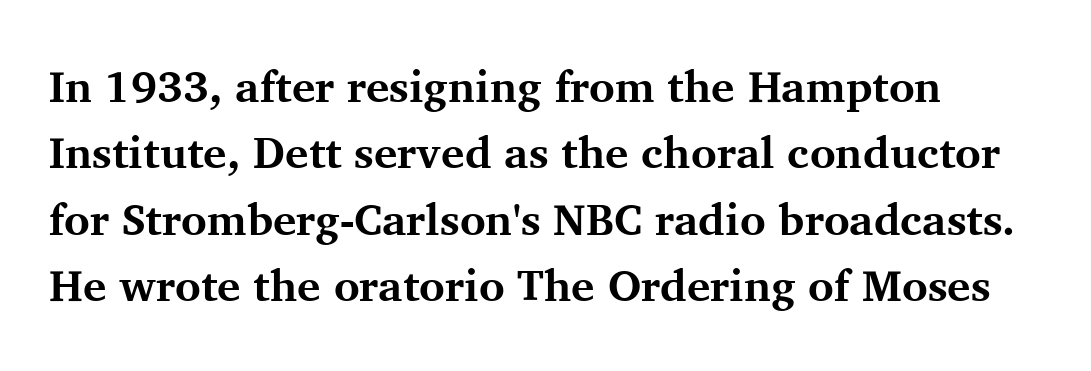
{"serif": "yes", "italic": "no", "bold": "yes", "weight": "bold", "width": "normal", "stroke_contrast": "medium", "x_height": "medium", "monospaced": "no", "underline": "no", "align": "left", "line_spacing": "normal", "line_spacing_ratio": 1.51, "letter_spacing": "normal", "letter_spacing_em": 0.0, "glyph_px": 44}
